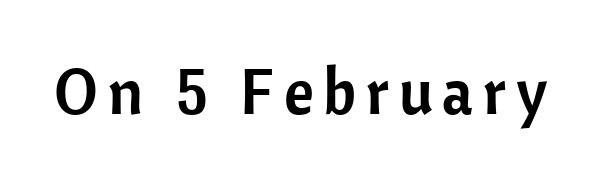
Q: Is the text italic (slanted)? A: No, it is upright.
Q: Is the typeface a serif or a sans-serif typeface? A: Sans-serif.
Q: Is the text underlined? A: No.
Q: Width (condensed, normal, or wide)? A: Normal.
Q: Stroke contrast? A: Low.
Q: x-height? A: Medium.
Q: Monospaced? A: No.
